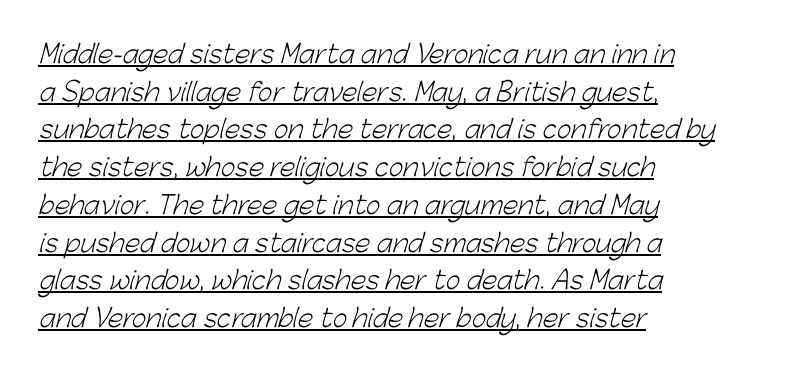
The image shows 25 px text type; set left-aligned, normal line spacing (1.51x), normal letter spacing, underlined.
